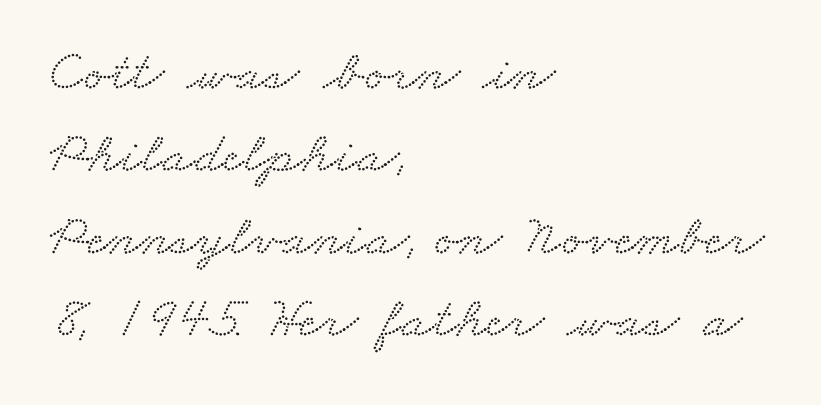
Is there much room between lines? A standard amount, neither cramped nor airy. The strip under each line holds only bare page. Nothing unusual about the tracking: characters are spaced as the font intends. The passage shown is typed in a proportional face where columns would drift.
